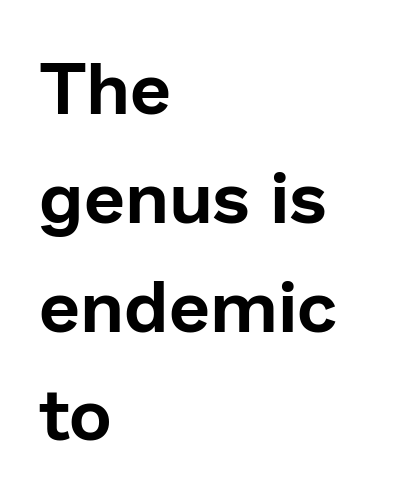
Q: Is the text italic (slanted)? A: No, it is upright.
Q: Is the typeface a serif or a sans-serif typeface? A: Sans-serif.
Q: Is the text underlined? A: No.
Q: How is the paragraph aligned? A: Left-aligned.
Q: Is the spacing between letters normal or unusually wide? A: Normal.
Q: Is the spacing between lines tight, normal or loose? A: Normal.
Q: Width (condensed, normal, or wide)? A: Normal.
Q: Stroke contrast? A: Low.
Q: x-height? A: Medium.
Q: Monospaced? A: No.
